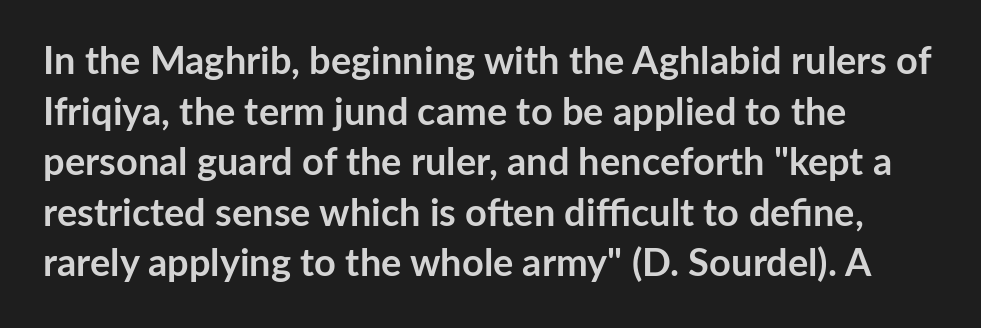
The image shows 38 px semibold sans-serif type, upright; set left-aligned, normal line spacing (1.33x), normal letter spacing, not underlined; low stroke contrast and a medium x-height.
